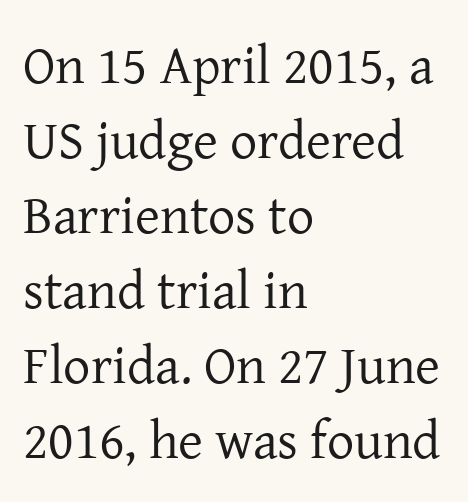
The image shows 54 px regular-weight serif type, upright; set left-aligned, normal line spacing (1.39x), normal letter spacing, not underlined; low stroke contrast and a medium x-height.
